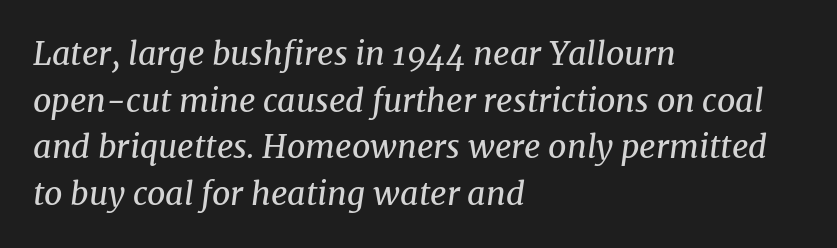
The image shows 32 px regular-weight serif type, italic (leaning right); set left-aligned, normal line spacing (1.46x), normal letter spacing, not underlined; medium stroke contrast and a medium x-height.
